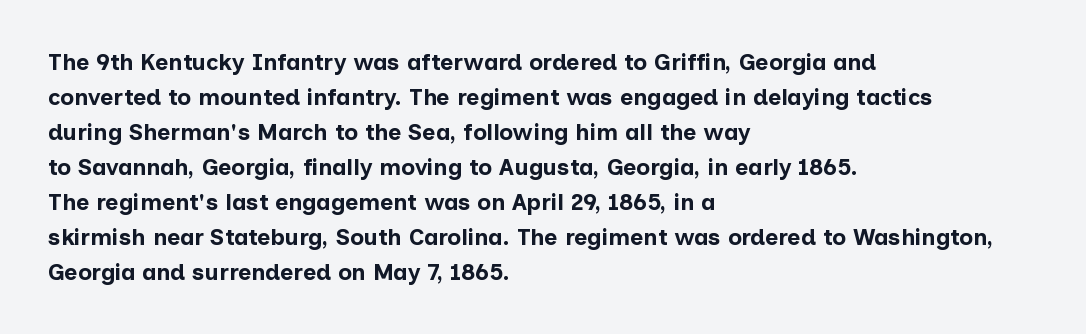
The image shows 23 px bold type, upright; set left-aligned, normal line spacing (1.52x), normal letter spacing, not underlined.
